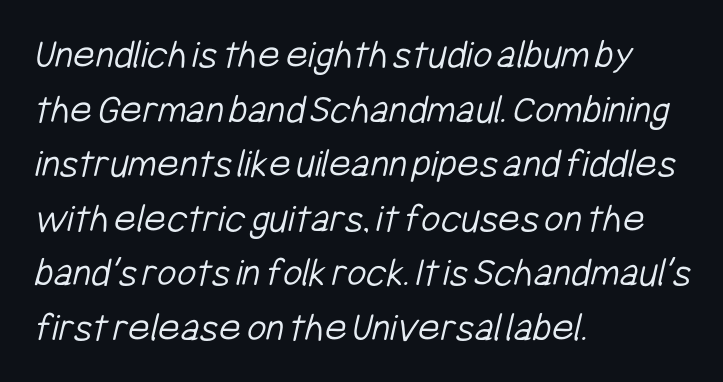
The image shows 42 px light, condensed sans-serif type; set left-aligned, normal line spacing (1.3x), normal letter spacing, not underlined; low stroke contrast and a medium x-height.
